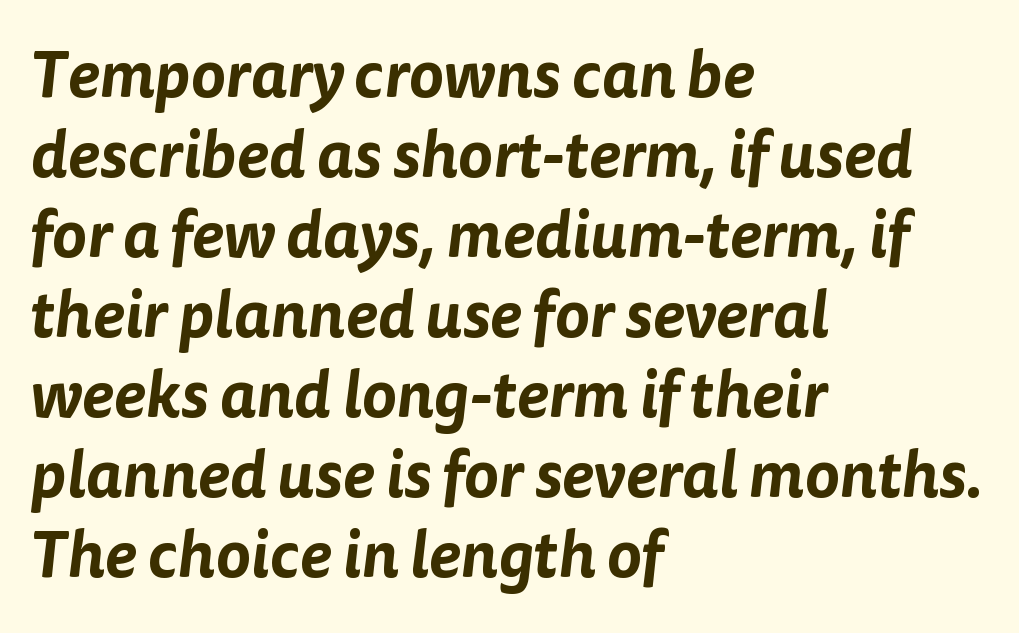
Q: Is the typeface a serif or a sans-serif typeface? A: Sans-serif.
Q: Is the text underlined? A: No.
Q: How is the paragraph aligned? A: Left-aligned.
Q: Is the spacing between letters normal or unusually wide? A: Normal.
Q: Width (condensed, normal, or wide)? A: Normal.
Q: Stroke contrast? A: Low.
Q: x-height? A: Medium.
Q: Monospaced? A: No.
